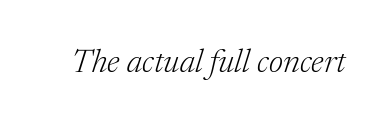
{"serif": "yes", "italic": "yes", "lean": "right", "slant_degrees": 17, "bold": "no", "weight": "light", "width": "normal", "stroke_contrast": "medium", "x_height": "medium", "monospaced": "no", "underline": "no", "letter_spacing": "normal", "letter_spacing_em": 0.0, "glyph_px": 33}
